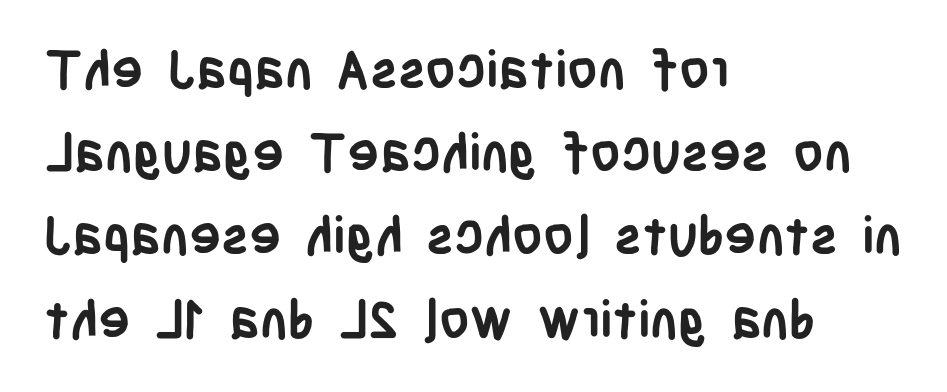
{"serif": "no", "italic": "no", "bold": "yes", "weight": "semibold", "width": "condensed", "stroke_contrast": "low", "x_height": "large", "monospaced": "no", "underline": "no", "align": "left", "line_spacing": "normal", "line_spacing_ratio": 1.57, "letter_spacing": "normal", "letter_spacing_em": 0.0, "glyph_px": 53}
